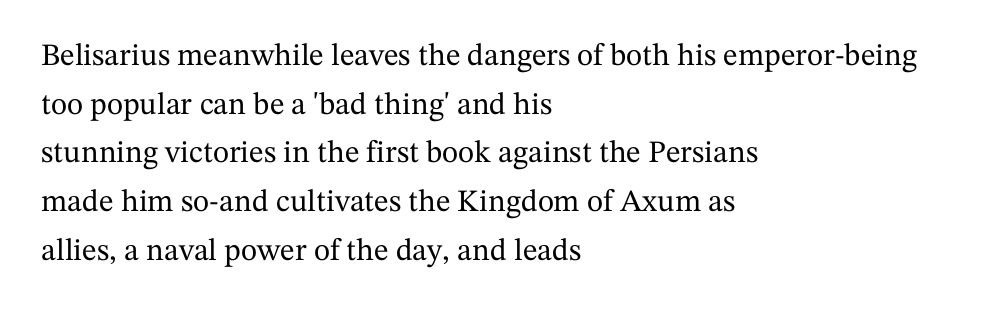
Q: Is the text italic (slanted)? A: No, it is upright.
Q: Is the typeface a serif or a sans-serif typeface? A: Serif.
Q: Is the text underlined? A: No.
Q: How is the paragraph aligned? A: Left-aligned.
Q: Is the spacing between letters normal or unusually wide? A: Normal.
Q: Is the spacing between lines tight, normal or loose? A: Normal.
Q: Width (condensed, normal, or wide)? A: Normal.
Q: Stroke contrast? A: Medium.
Q: x-height? A: Medium.
Q: Monospaced? A: No.
